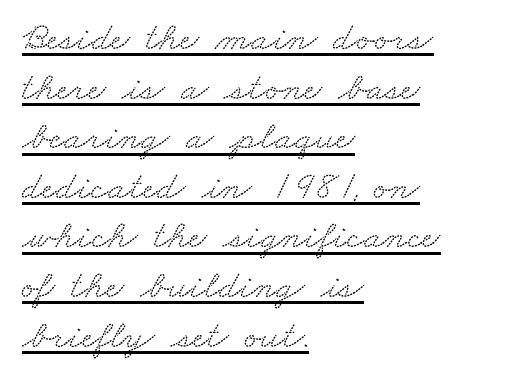
{"serif": "yes", "width": "wide", "stroke_contrast": "low", "x_height": "small", "monospaced": "no", "underline": "yes", "align": "left", "line_spacing_ratio": 1.24, "letter_spacing": "normal", "letter_spacing_em": 0.0, "glyph_px": 40}
